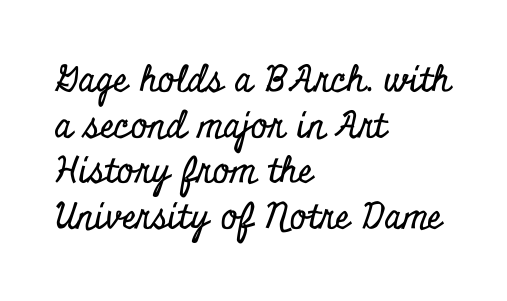
Look at the tracking — it's just the regular setting, nothing added. Typographically, this falls in the serif category. The typesetter chose a ragged-right arrangement here. Students, observe: this is what conventionally led text looks like. The gap between lines stays unmarked. A typesetter would call this proportional, since set widths differ per character.
